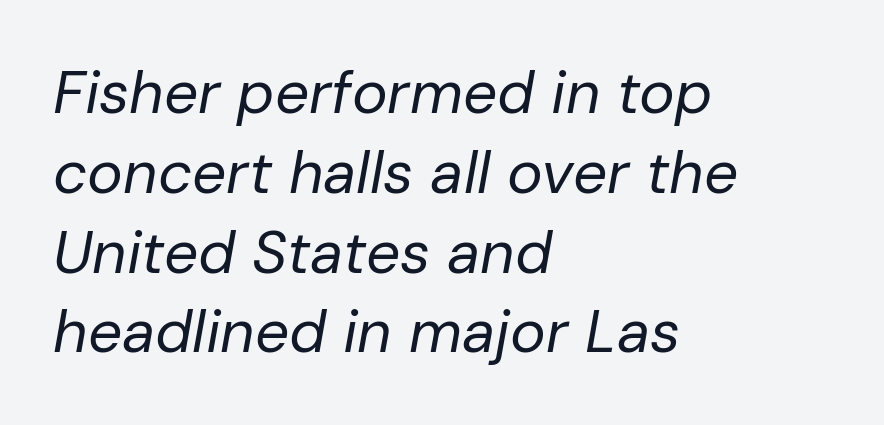
Bare-footed words on every line. Short note: letters normally spaced. Emphasis-style slanted type is in use. Caption: face not bold, strokes unweighted.
